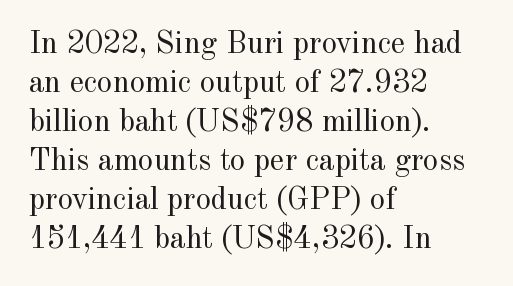
The image shows 31 px regular-weight serif type, upright; set left-aligned, normal line spacing (1.26x), normal letter spacing, not underlined; a small x-height.
